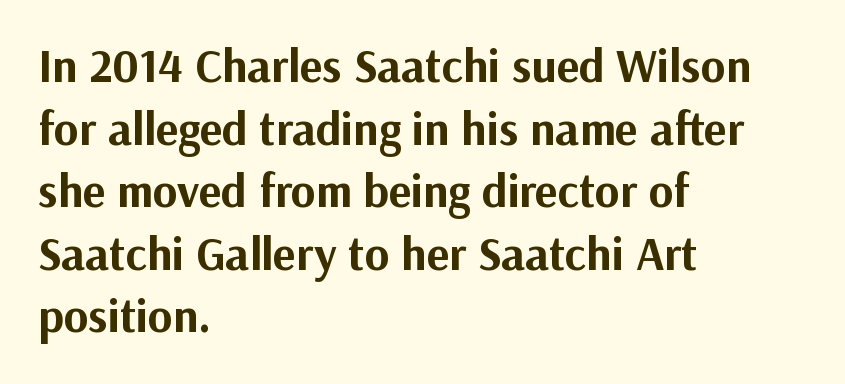
The image shows 47 px bold sans-serif type, upright; set left-aligned, normal line spacing (1.33x), normal letter spacing, not underlined; medium stroke contrast and a medium x-height.
